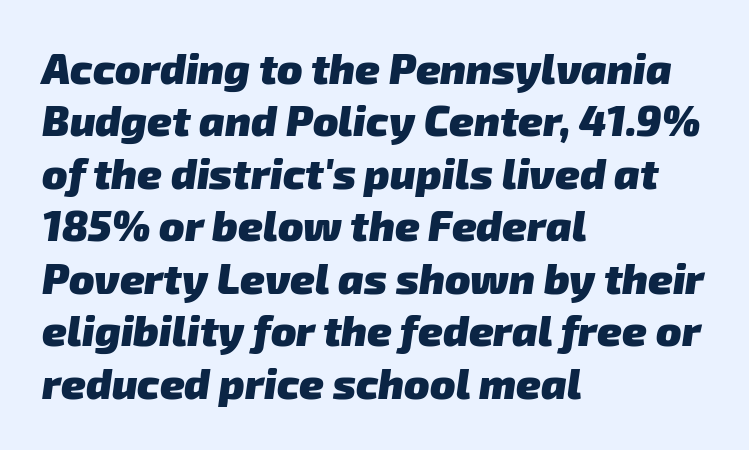
{"serif": "no", "bold": "yes", "weight": "heavy", "width": "normal", "stroke_contrast": "low", "x_height": "medium", "monospaced": "no", "underline": "no", "align": "left", "line_spacing": "normal", "line_spacing_ratio": 1.25, "letter_spacing": "normal", "letter_spacing_em": 0.0, "glyph_px": 42}
